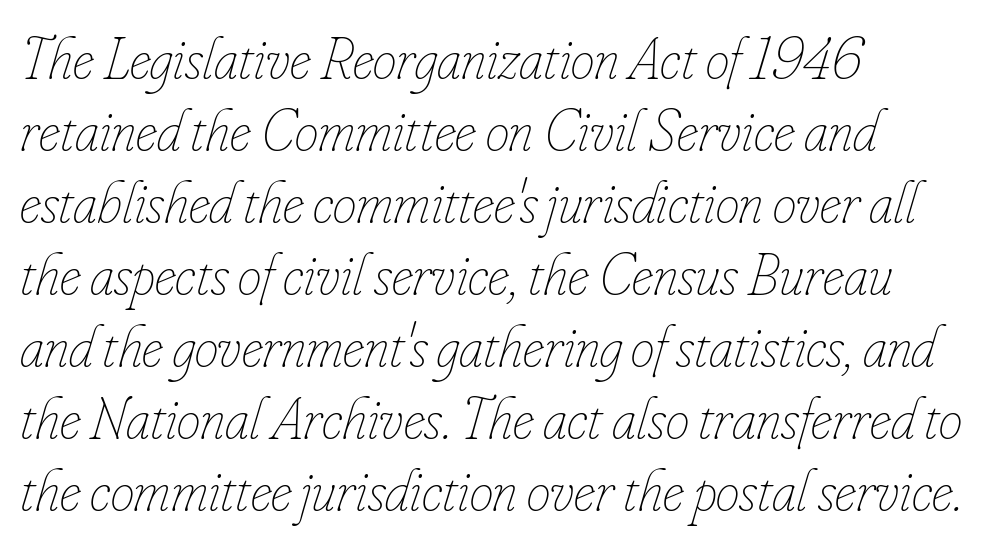
The horizontal fit of the characters is conventional and even. The cut favours lightness, reaching ordinary text weight at its darkest. The passage shown is typed in a proportional face where columns would drift. Decoration check: the copy has no underline.
